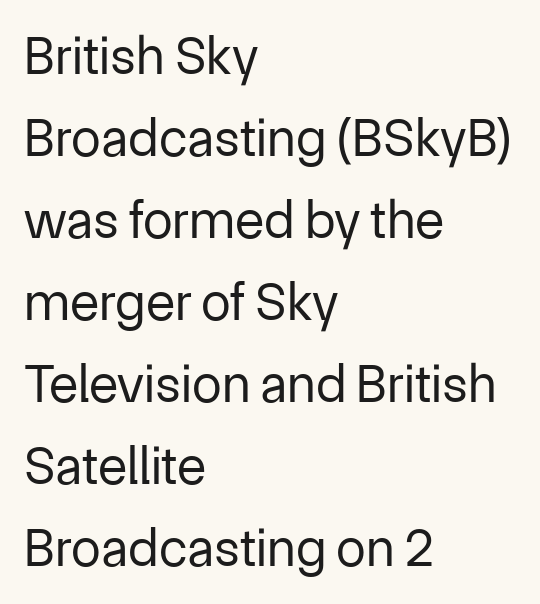
{"serif": "no", "italic": "no", "bold": "no", "weight": "regular", "width": "normal", "stroke_contrast": "low", "x_height": "medium", "monospaced": "no", "underline": "no", "align": "left", "line_spacing": "normal", "line_spacing_ratio": 1.52, "letter_spacing": "normal", "letter_spacing_em": 0.0, "glyph_px": 54}
